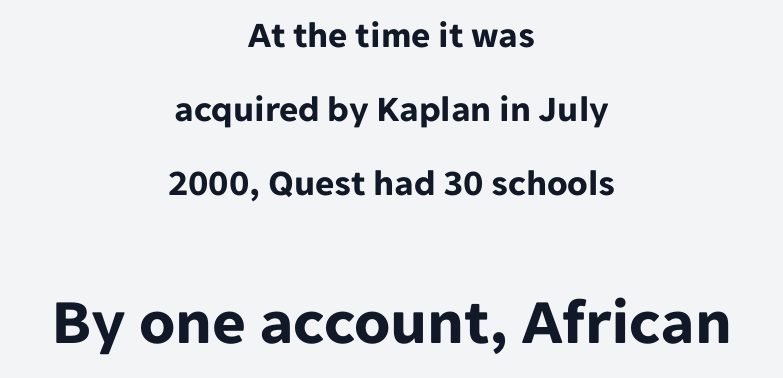
The image shows 65 px bold sans-serif type, upright; set centered, loose line spacing (2.0x), normal letter spacing, not underlined; the second (bottom) block is 1.76x larger; low stroke contrast and a medium x-height.
